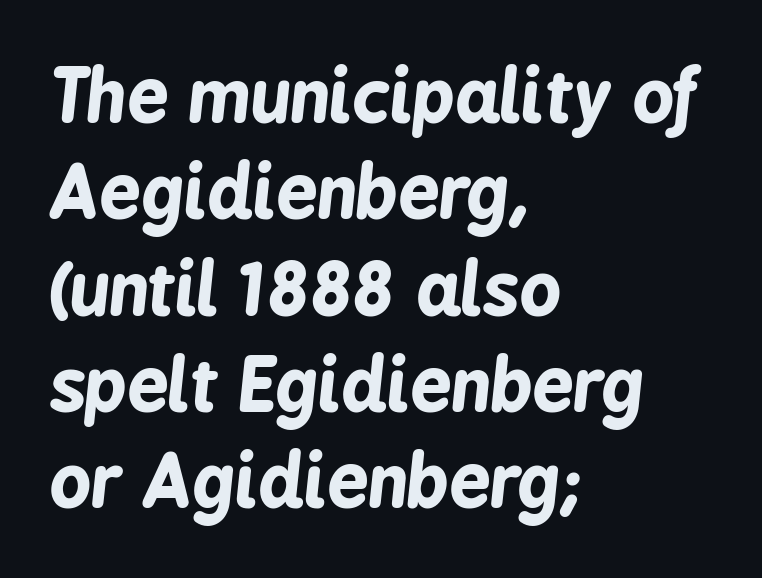
Q: Is the text bold? A: Yes.
Q: Is the text italic (slanted)? A: Yes, it leans right by about 6 degrees.
Q: Is the text underlined? A: No.
Q: How is the paragraph aligned? A: Left-aligned.
Q: Is the spacing between letters normal or unusually wide? A: Normal.
Q: Is the spacing between lines tight, normal or loose? A: Normal.
Q: Width (condensed, normal, or wide)? A: Condensed.
Q: Stroke contrast? A: Low.
Q: x-height? A: Medium.
Q: Monospaced? A: No.
